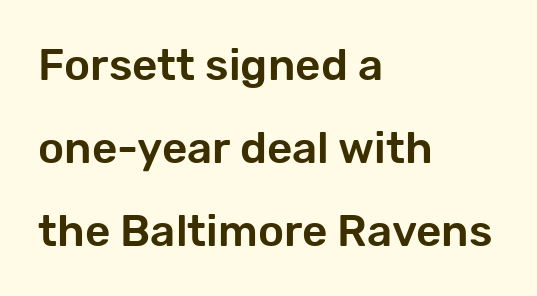
Q: Is the text italic (slanted)? A: No, it is upright.
Q: Is the typeface a serif or a sans-serif typeface? A: Sans-serif.
Q: Is the text underlined? A: No.
Q: How is the paragraph aligned? A: Left-aligned.
Q: Is the spacing between letters normal or unusually wide? A: Normal.
Q: Width (condensed, normal, or wide)? A: Normal.
Q: Stroke contrast? A: Low.
Q: x-height? A: Medium.
Q: Monospaced? A: No.
